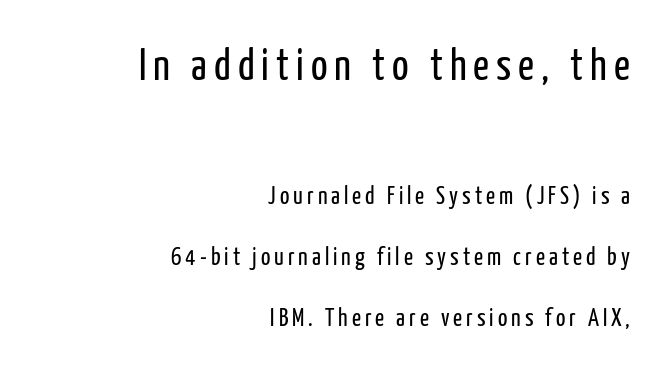
{"serif": "no", "italic": "no", "bold": "no", "weight": "regular", "width": "condensed", "stroke_contrast": "low", "x_height": "medium", "monospaced": "no", "underline": "no", "align": "right", "line_spacing": "loose", "line_spacing_ratio": 2.45, "larger_block": "first", "size_ratio": 1.76, "glyph_px": 44}
